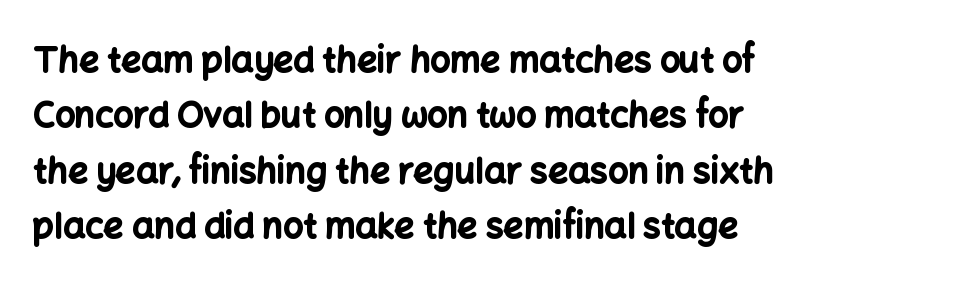
Do the letters lean? They stand straight. Glyph-to-glyph distance matches everyday printed text. Regarding serifs, this sample does without them. Strokes here are thick enough to call this a true bold.
